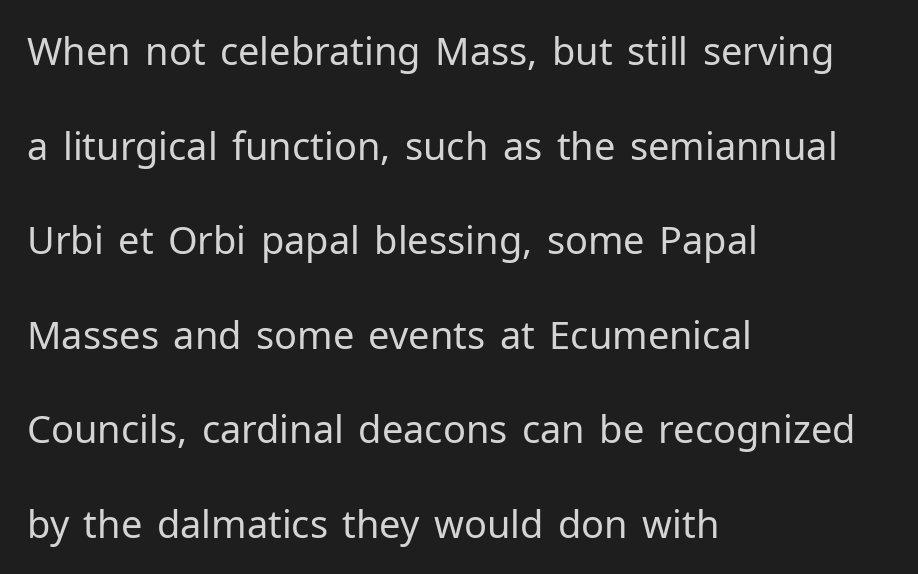
The image shows 38 px regular-weight sans-serif type, upright; set left-aligned, loose line spacing (2.49x), normal letter spacing, not underlined; low stroke contrast and a medium x-height.
